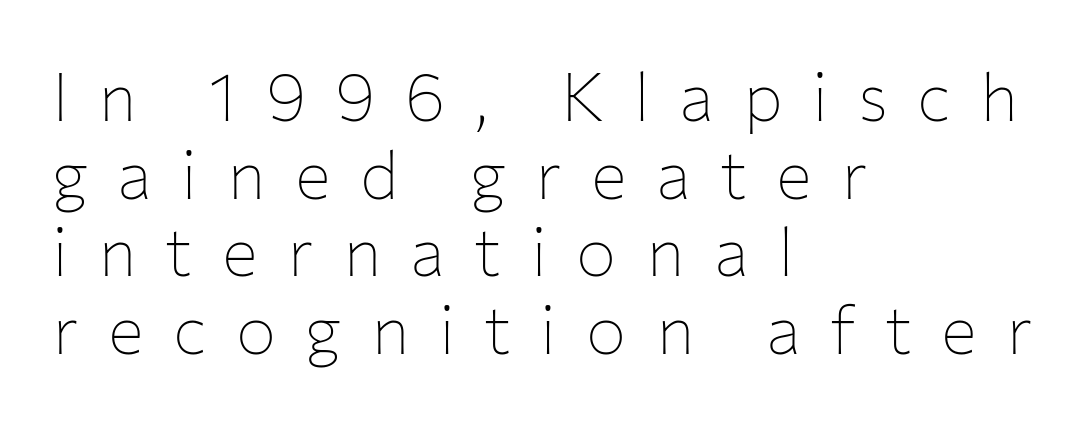
Q: Is the text bold? A: No.
Q: Is the text italic (slanted)? A: No, it is upright.
Q: Is the typeface a serif or a sans-serif typeface? A: Sans-serif.
Q: Is the text underlined? A: No.
Q: How is the paragraph aligned? A: Left-aligned.
Q: Is the spacing between letters normal or unusually wide? A: Unusually wide.
Q: Width (condensed, normal, or wide)? A: Normal.
Q: Stroke contrast? A: Low.
Q: x-height? A: Medium.
Q: Monospaced? A: No.
